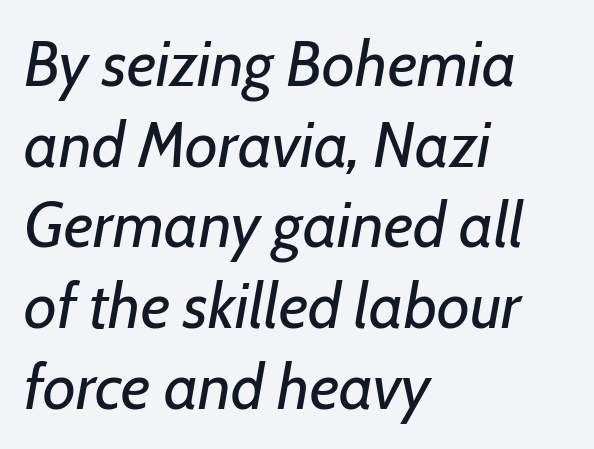
The ragged edge is on the right, which tells us the setting is flush left. Beneath every word, the page is bare. The rendering uses natural spacing where letterforms have individual widths. Does extra space separate the letters? No, they use regular spacing.
